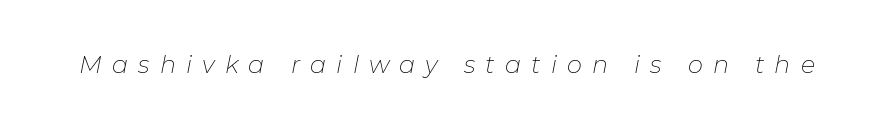
The passage shown is not underscored anywhere. Observe the wide spacing: letters keep a clear distance from each other. Stroke thickness stays within the range of a standard reading face or lighter. Does the lettering tilt? It does — this is italic.
